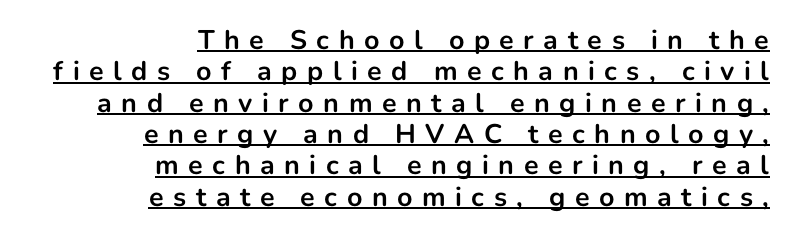
You can tell it's not italic because the verticals are truly vertical. The rag falls on the left side of this text block. Check the space under the baseline: a stroke is drawn there. What stands out about the letter spacing? Its width — letters are far apart. Caption: bold face, heavy strokes.
